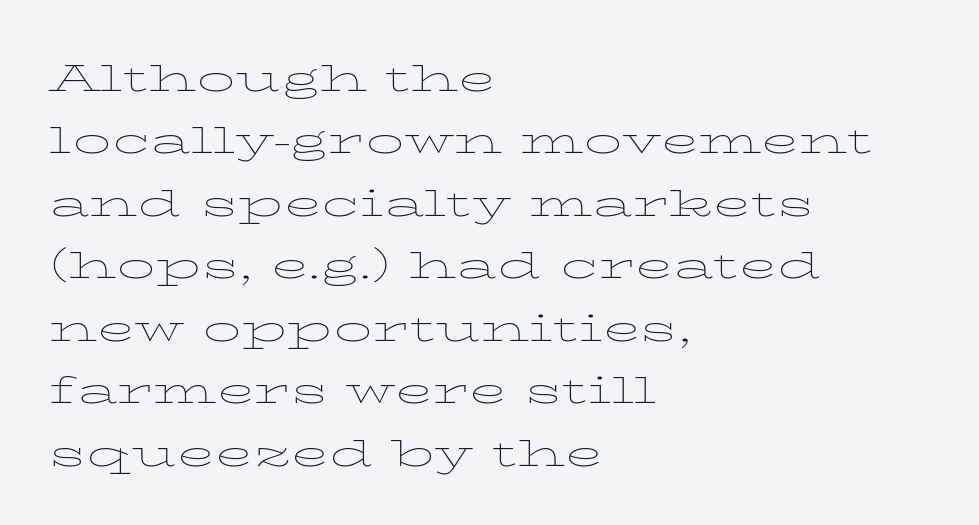
The image shows 50 px thin, wide type, upright; set left-aligned, normal line spacing (1.25x), normal letter spacing, not underlined; low stroke contrast and a medium x-height.
